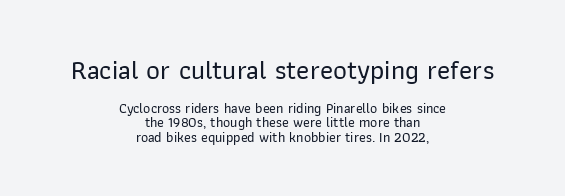
Q: Is the text italic (slanted)? A: No, it is upright.
Q: Is the text underlined? A: No.
Q: How is the paragraph aligned? A: Centered.
Q: Is the spacing between letters normal or unusually wide? A: Normal.
Q: Is the spacing between lines tight, normal or loose? A: Tight.
Q: Which block of text is set in a larger size, the first (top) or the second (bottom)? A: The first (top) one.
